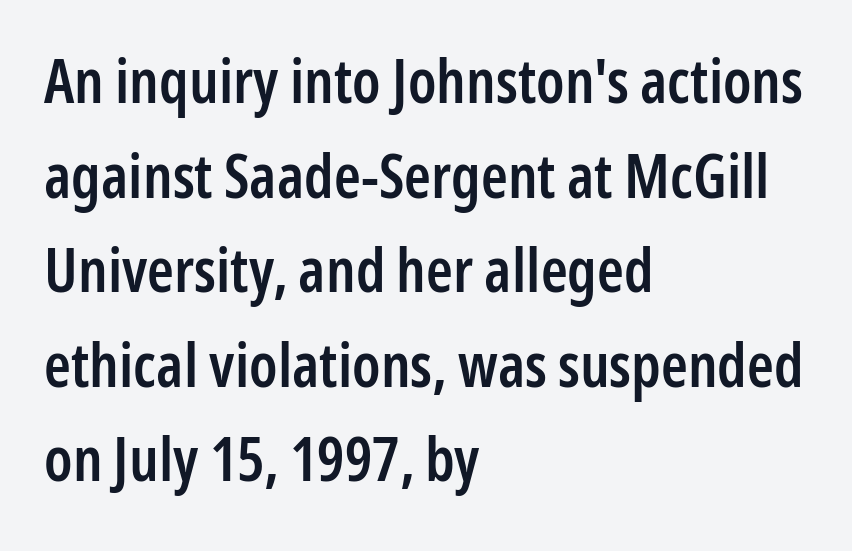
Successive baselines arrive at the customary interval. These lines are rendered in a variable-pitch font. Classification — sans serif. Underline: absent.
